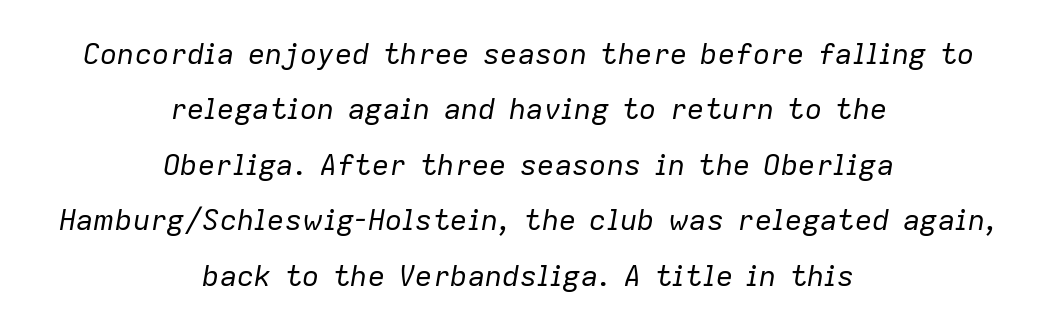
{"italic": "yes", "lean": "right", "slant_degrees": 9, "bold": "no", "weight": "regular", "width": "normal", "stroke_contrast": "low", "x_height": "medium", "monospaced": "no", "underline": "no", "align": "center", "line_spacing": "loose", "line_spacing_ratio": 1.91, "letter_spacing": "normal", "letter_spacing_em": 0.0, "glyph_px": 29}
